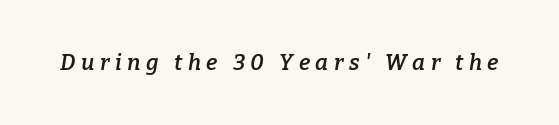
The image shows 22 px text type, italic (leaning right); set unusually wide letter spacing (+0.25 em), not underlined.
